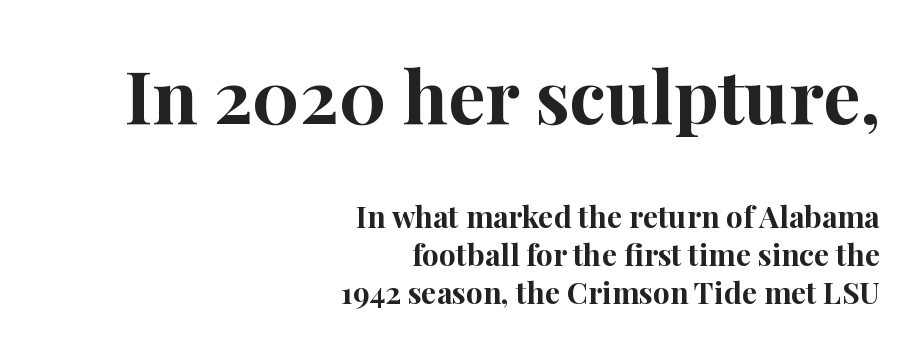
The image shows 74 px bold serif type, upright; set right-aligned, normal line spacing (1.26x), normal letter spacing, not underlined; the first (top) block is 2.47x larger; high stroke contrast and a medium x-height.
